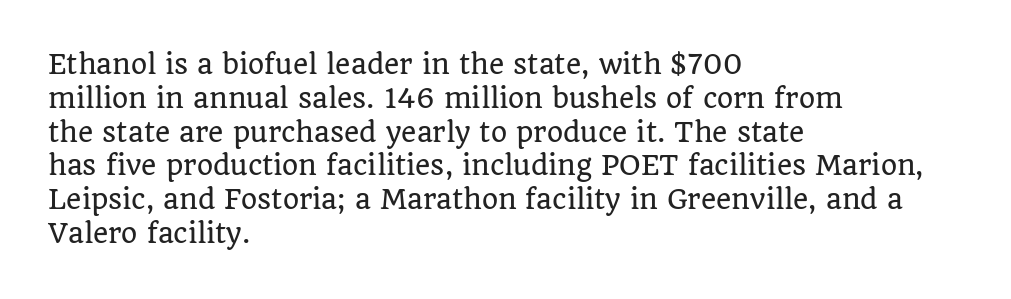
{"italic": "no", "underline": "no", "align": "left", "line_spacing": "normal", "line_spacing_ratio": 1.3, "letter_spacing": "normal", "letter_spacing_em": 0.0, "glyph_px": 26}
